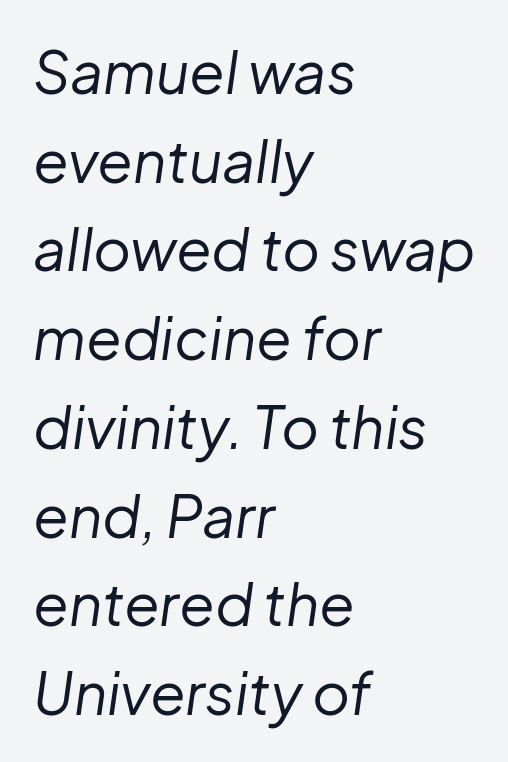
{"italic": "yes", "lean": "right", "slant_degrees": 8, "bold": "no", "weight": "regular", "width": "normal", "stroke_contrast": "low", "x_height": "medium", "monospaced": "no", "underline": "no", "align": "left", "line_spacing": "normal", "line_spacing_ratio": 1.53, "letter_spacing": "normal", "letter_spacing_em": 0.0, "glyph_px": 58}
